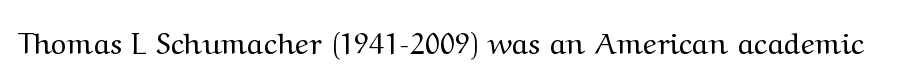
{"serif": "yes", "italic": "no", "bold": "no", "weight": "regular", "width": "wide", "stroke_contrast": "medium", "x_height": "medium", "monospaced": "no", "underline": "no", "letter_spacing": "normal", "letter_spacing_em": 0.0, "glyph_px": 30}
